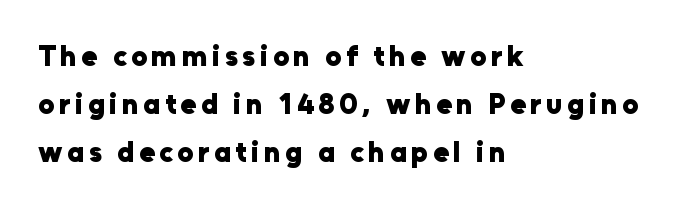
The image shows 29 px heavy sans-serif type, upright; set left-aligned, normal line spacing (1.65x), not underlined; low stroke contrast and a medium x-height.
